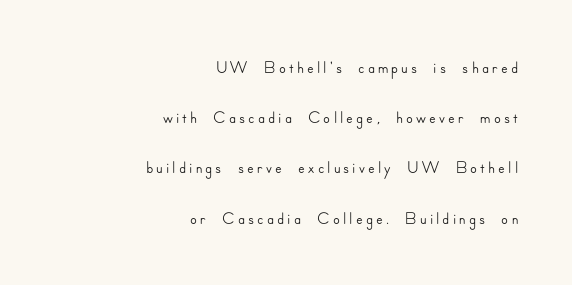
Q: Is the text italic (slanted)? A: No, it is upright.
Q: Is the text underlined? A: No.
Q: How is the paragraph aligned? A: Right-aligned.
Q: Is the spacing between lines tight, normal or loose? A: Loose.
